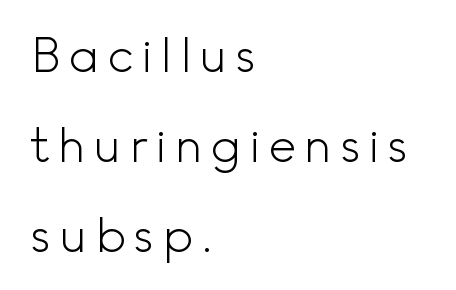
A typesetter would label this face a sans. The gap between lines stays unmarked. Spacing verdict: proportional, widths tailored to each character. Reading down the block, your eye returns to a fixed left position each line.
